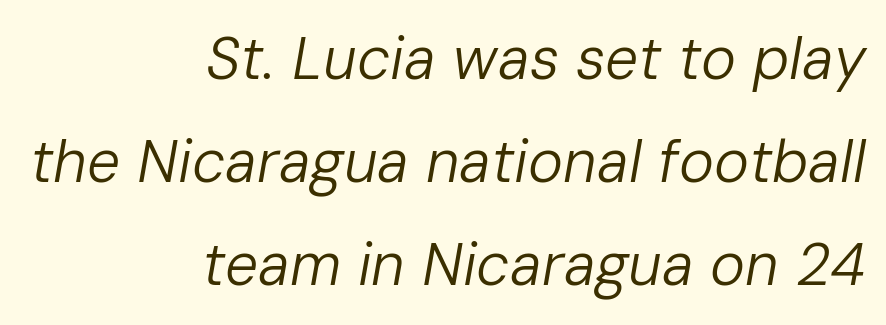
{"italic": "yes", "lean": "right", "slant_degrees": 10, "bold": "no", "weight": "regular", "width": "normal", "stroke_contrast": "low", "x_height": "medium", "monospaced": "no", "underline": "no", "align": "right", "line_spacing_ratio": 1.75, "letter_spacing": "normal", "letter_spacing_em": 0.0, "glyph_px": 59}
